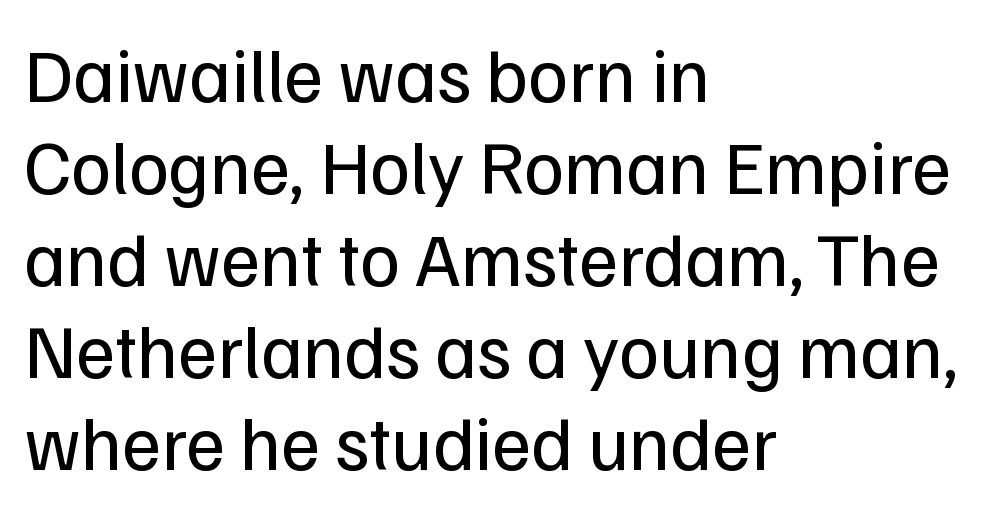
{"serif": "no", "italic": "no", "bold": "no", "weight": "regular", "width": "normal", "stroke_contrast": "low", "x_height": "medium", "monospaced": "no", "underline": "no", "align": "left", "line_spacing_ratio": 1.21, "letter_spacing": "normal", "letter_spacing_em": 0.0, "glyph_px": 76}
